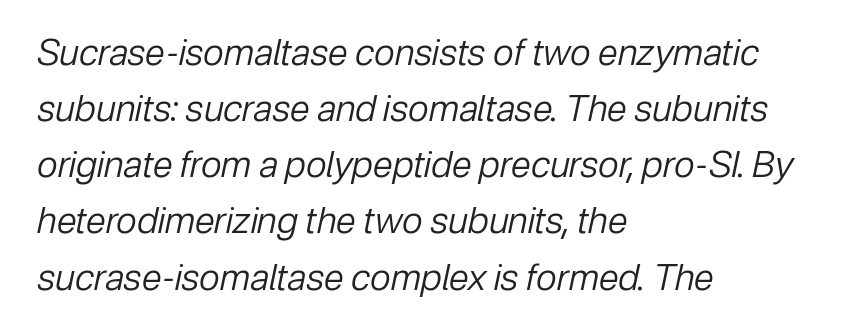
Q: Is the text bold? A: No.
Q: Is the text italic (slanted)? A: Yes, it leans right by about 12 degrees.
Q: Is the text underlined? A: No.
Q: How is the paragraph aligned? A: Left-aligned.
Q: Is the spacing between letters normal or unusually wide? A: Normal.
Q: Is the spacing between lines tight, normal or loose? A: Normal.
Q: Width (condensed, normal, or wide)? A: Normal.
Q: Stroke contrast? A: Low.
Q: x-height? A: Medium.
Q: Monospaced? A: No.
